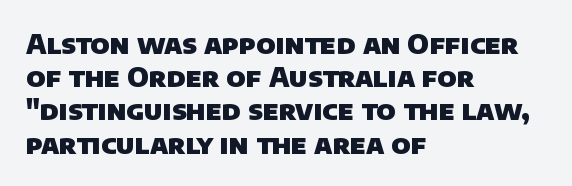
{"bold": "yes", "underline": "no", "align": "left", "line_spacing_ratio": 1.23, "letter_spacing": "normal", "letter_spacing_em": 0.0, "glyph_px": 27}
